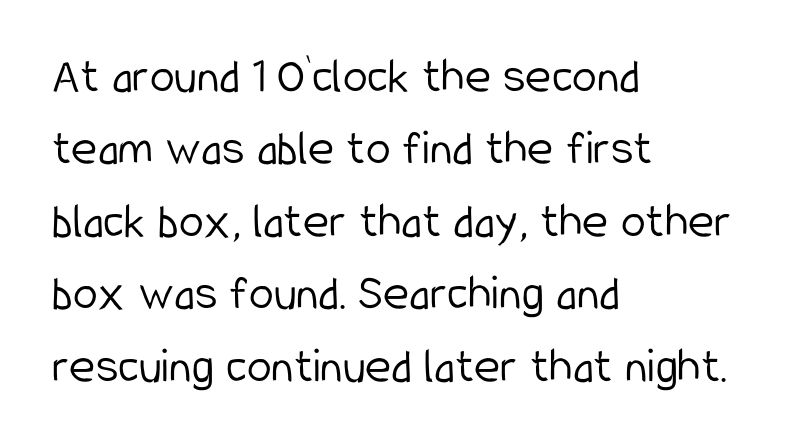
{"serif": "no", "italic": "no", "bold": "no", "weight": "light", "width": "condensed", "stroke_contrast": "low", "x_height": "medium", "monospaced": "no", "underline": "no", "align": "left", "line_spacing": "normal", "line_spacing_ratio": 1.45, "letter_spacing": "normal", "letter_spacing_em": 0.0, "glyph_px": 50}
